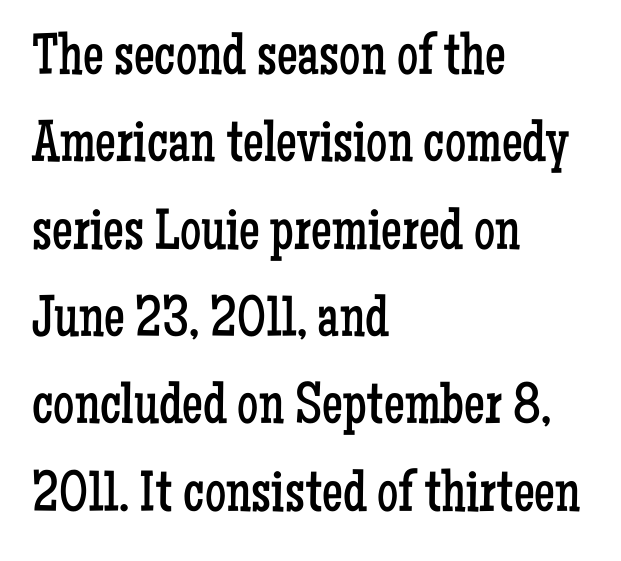
{"serif": "yes", "italic": "no", "bold": "no", "weight": "regular", "width": "condensed", "stroke_contrast": "low", "x_height": "medium", "monospaced": "no", "underline": "no", "align": "left", "line_spacing": "normal", "line_spacing_ratio": 1.48, "letter_spacing": "normal", "letter_spacing_em": 0.0, "glyph_px": 59}
